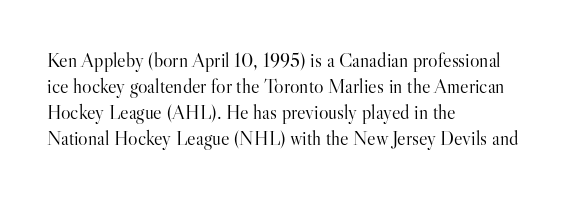
Q: Is the text bold? A: No.
Q: Is the text italic (slanted)? A: No, it is upright.
Q: Is the text underlined? A: No.
Q: How is the paragraph aligned? A: Left-aligned.
Q: Is the spacing between letters normal or unusually wide? A: Normal.
Q: Is the spacing between lines tight, normal or loose? A: Normal.
